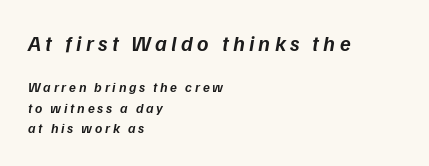
Check under the words: just untouched page. Compared with typical paragraphs, the rows here are spaced about the same. On the weight axis this lands at semibold, roughly 600. If you squint, the top block still reads clearly — it's the larger of the two. This sample is left-justified, so line endings fall wherever the words run out. Italic? Definitely — the glyphs are oblique.
